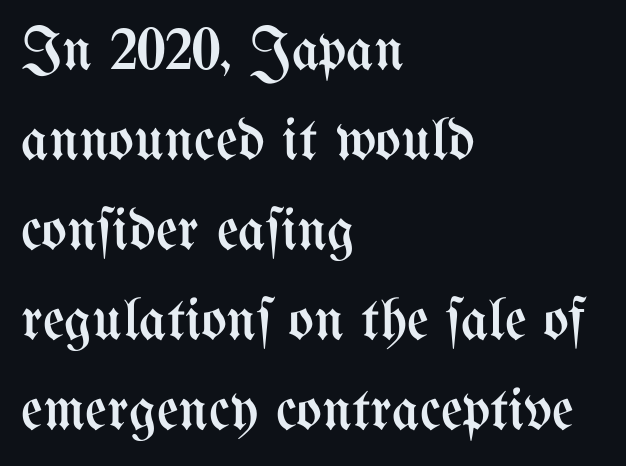
Q: Is the text bold? A: No.
Q: Is the text italic (slanted)? A: No, it is upright.
Q: Is the text underlined? A: No.
Q: How is the paragraph aligned? A: Left-aligned.
Q: Is the spacing between letters normal or unusually wide? A: Normal.
Q: Is the spacing between lines tight, normal or loose? A: Normal.
Q: Width (condensed, normal, or wide)? A: Condensed.
Q: Stroke contrast? A: Medium.
Q: x-height? A: Medium.
Q: Monospaced? A: No.
